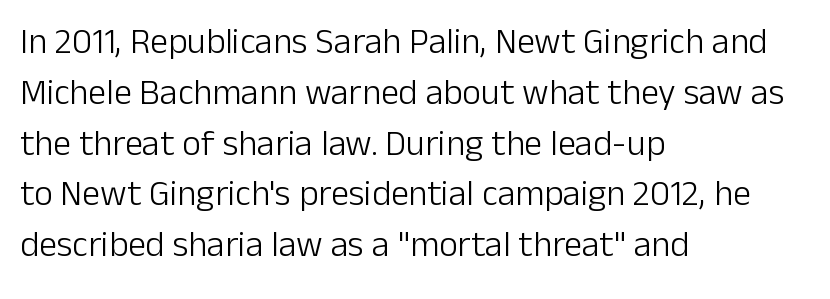
Descenders hang freely into open space. Horizontal alignment here is leftward, the default for most running prose. Ink coverage per letter is moderate at most. The letters stand upright; this is a roman face. Is there much room between lines? A standard amount, neither cramped nor airy. Characters follow at the spacing the type designer built in.
